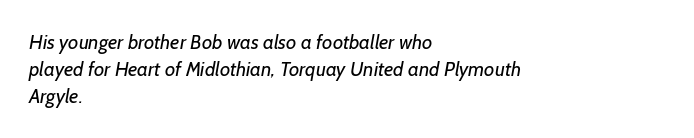
Q: Is the text bold? A: No.
Q: Is the text underlined? A: No.
Q: How is the paragraph aligned? A: Left-aligned.
Q: Is the spacing between letters normal or unusually wide? A: Normal.
Q: Is the spacing between lines tight, normal or loose? A: Normal.
